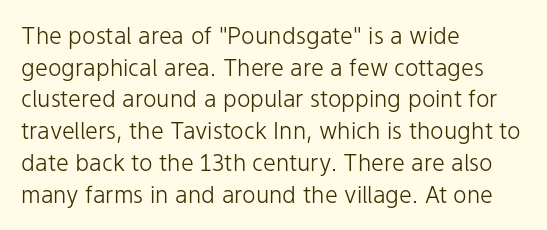
{"italic": "no", "bold": "no", "underline": "no", "align": "left", "line_spacing": "normal", "line_spacing_ratio": 1.38, "letter_spacing": "normal", "letter_spacing_em": 0.0, "glyph_px": 23}
